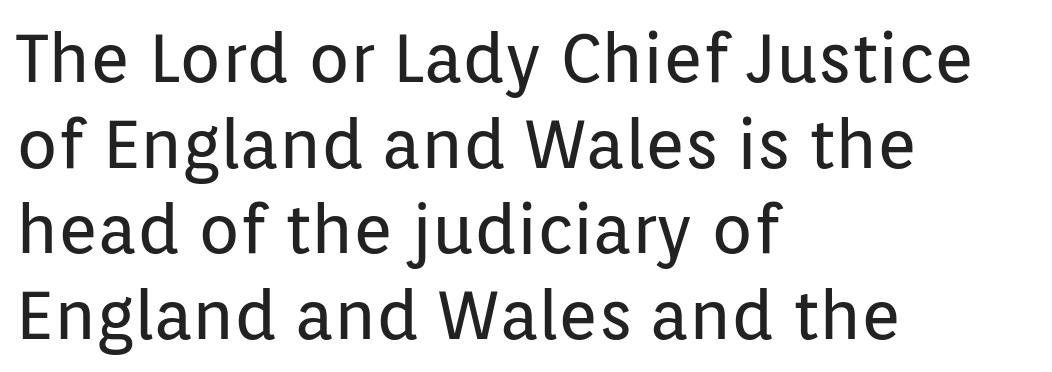
{"serif": "no", "italic": "no", "bold": "no", "weight": "regular", "width": "normal", "stroke_contrast": "low", "x_height": "medium", "monospaced": "no", "underline": "no", "align": "left", "line_spacing": "normal", "line_spacing_ratio": 1.26, "letter_spacing": "normal", "letter_spacing_em": 0.0, "glyph_px": 68}
